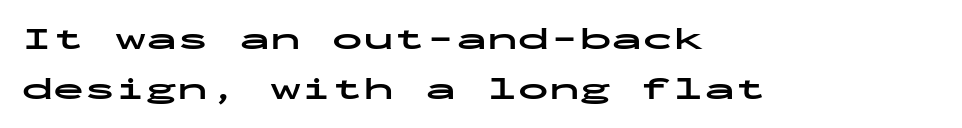
Does the lettering tilt? It doesn't — this is upright. Observe the ordinary spacing: letters are neighbours, not strangers. The designer left line spacing at the default. The area under the type is left untouched.
